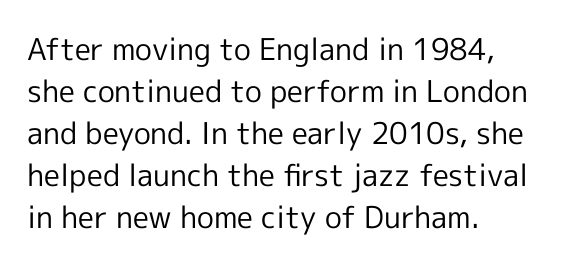
The image shows 30 px regular-weight sans-serif type, upright; set left-aligned, normal line spacing (1.4x), normal letter spacing, not underlined; a medium x-height.
